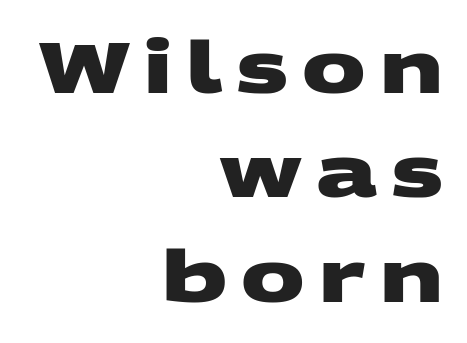
Q: Is the text bold? A: Yes.
Q: Is the typeface a serif or a sans-serif typeface? A: Sans-serif.
Q: Is the text underlined? A: No.
Q: How is the paragraph aligned? A: Right-aligned.
Q: Is the spacing between letters normal or unusually wide? A: Unusually wide.
Q: Is the spacing between lines tight, normal or loose? A: Normal.
Q: Width (condensed, normal, or wide)? A: Wide.
Q: Stroke contrast? A: Medium.
Q: x-height? A: Large.
Q: Monospaced? A: No.
